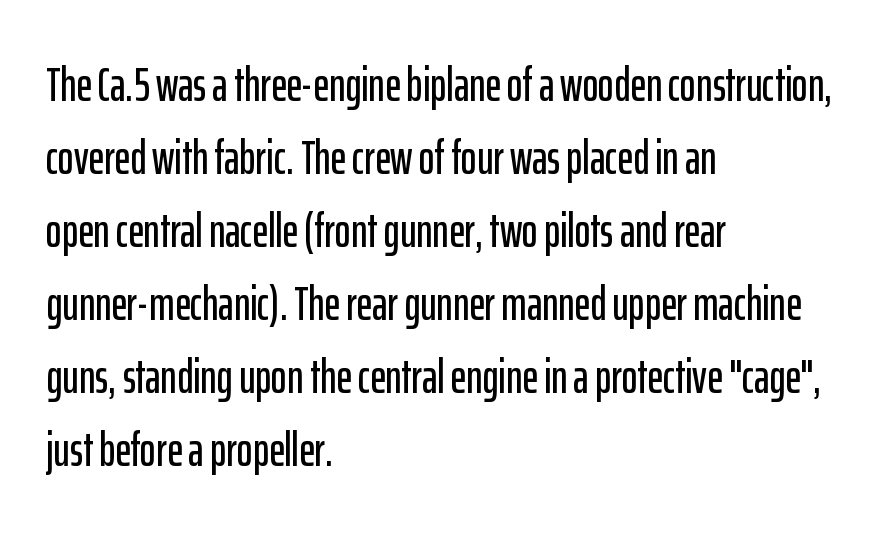
Q: Is the text italic (slanted)? A: No, it is upright.
Q: Is the typeface a serif or a sans-serif typeface? A: Sans-serif.
Q: Is the text underlined? A: No.
Q: How is the paragraph aligned? A: Left-aligned.
Q: Is the spacing between letters normal or unusually wide? A: Normal.
Q: Is the spacing between lines tight, normal or loose? A: Normal.
Q: Width (condensed, normal, or wide)? A: Condensed.
Q: Stroke contrast? A: Low.
Q: x-height? A: Medium.
Q: Monospaced? A: No.
